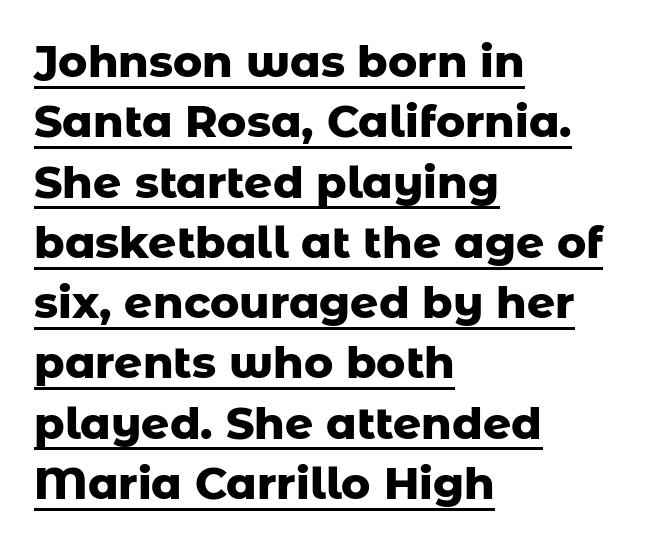
The image shows 44 px heavy sans-serif type, upright; set left-aligned, normal line spacing (1.37x), normal letter spacing, underlined; low stroke contrast and a medium x-height.
